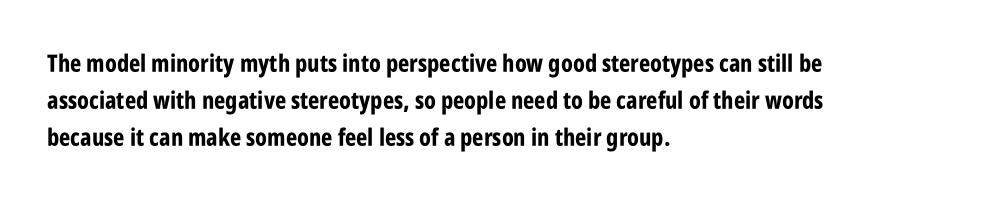
{"italic": "no", "bold": "yes", "underline": "no", "align": "left", "line_spacing": "normal", "line_spacing_ratio": 1.54, "letter_spacing": "normal", "letter_spacing_em": 0.0, "glyph_px": 24}
